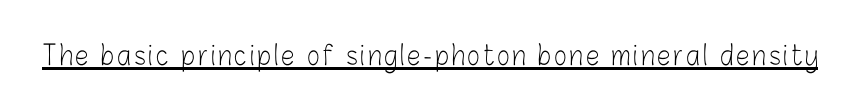
This is not heavy type; no bold has been used. A roman cut, with each character standing at attention. Is there an underline? Yes — a line sits under the letters.
